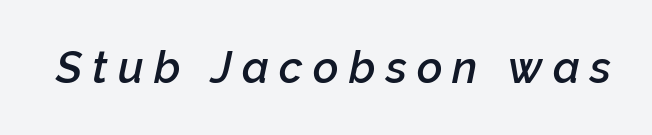
{"italic": "yes", "lean": "right", "slant_degrees": 12, "bold": "semi", "weight": "semibold", "width": "normal", "stroke_contrast": "low", "x_height": "medium", "monospaced": "no", "underline": "no", "letter_spacing": "wide", "letter_spacing_em": 0.23, "glyph_px": 44}
